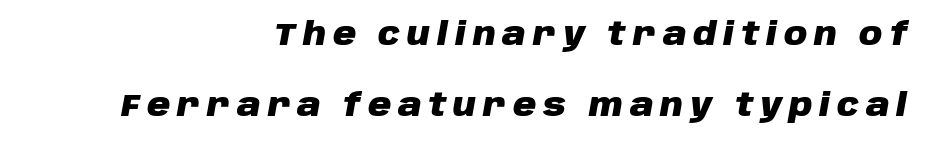
{"italic": "yes", "lean": "right", "slant_degrees": 10, "bold": "yes", "weight": "heavy", "width": "normal", "stroke_contrast": "low", "x_height": "large", "monospaced": "no", "underline": "no", "align": "right", "line_spacing": "loose", "line_spacing_ratio": 2.21, "letter_spacing": "wide", "letter_spacing_em": 0.22, "glyph_px": 32}
